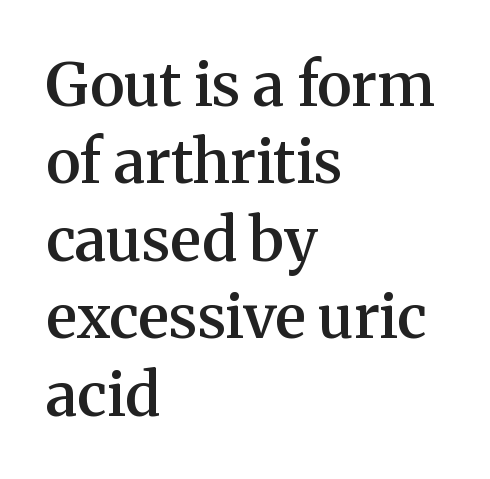
Q: Is the text bold? A: Semi-bold.
Q: Is the text italic (slanted)? A: No, it is upright.
Q: Is the typeface a serif or a sans-serif typeface? A: Serif.
Q: Is the text underlined? A: No.
Q: How is the paragraph aligned? A: Left-aligned.
Q: Is the spacing between letters normal or unusually wide? A: Normal.
Q: Is the spacing between lines tight, normal or loose? A: Normal.
Q: Width (condensed, normal, or wide)? A: Normal.
Q: Stroke contrast? A: Medium.
Q: x-height? A: Medium.
Q: Monospaced? A: No.
